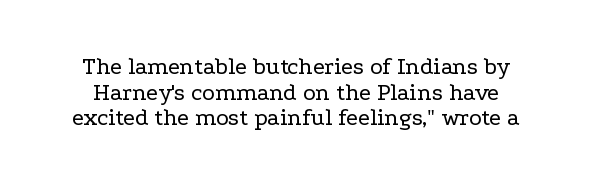
Words appear dense and cohesive because spacing is normal. No letter is thick-stroked: the sample isn't bold. You could barely slide anything between these rows. Quick note: not italic, upright.
